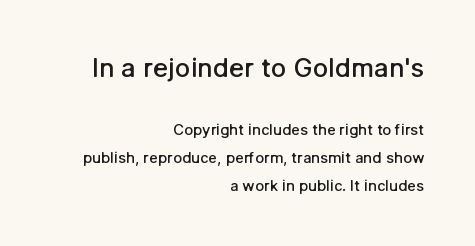
Q: Is the text bold? A: Semi-bold.
Q: Is the text italic (slanted)? A: No, it is upright.
Q: Is the text underlined? A: No.
Q: How is the paragraph aligned? A: Right-aligned.
Q: Is the spacing between letters normal or unusually wide? A: Normal.
Q: Which block of text is set in a larger size, the first (top) or the second (bottom)? A: The first (top) one.
